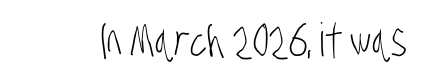
{"serif": "no", "bold": "no", "weight": "light", "width": "condensed", "stroke_contrast": "low", "x_height": "large", "monospaced": "no", "underline": "no", "letter_spacing": "normal", "letter_spacing_em": 0.0, "glyph_px": 46}
